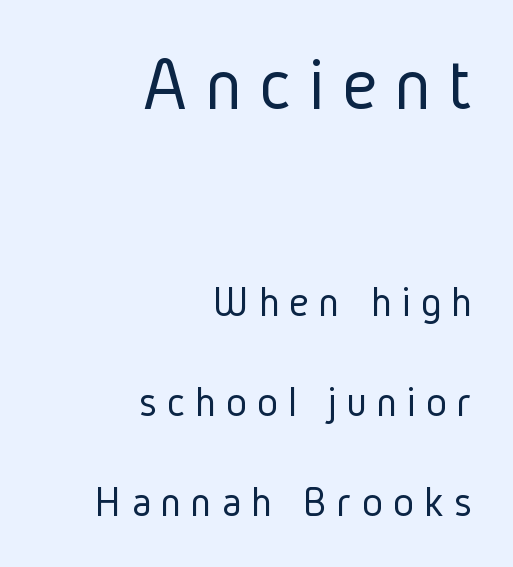
{"serif": "no", "italic": "no", "bold": "no", "weight": "light", "width": "condensed", "stroke_contrast": "low", "x_height": "medium", "monospaced": "no", "underline": "no", "align": "right", "line_spacing": "loose", "line_spacing_ratio": 2.27, "letter_spacing": "wide", "letter_spacing_em": 0.23, "larger_block": "first", "size_ratio": 1.75, "glyph_px": 77}
